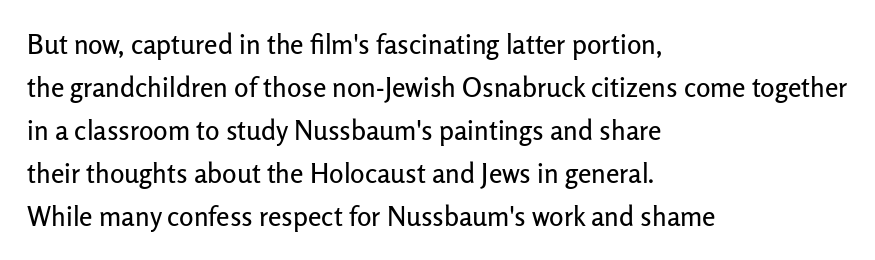
Notice how descenders clear the ascenders below comfortably — that's standard leading. Rendered with straight, roman letterforms. These lines keep a tight, regular rhythm from letter to letter. Only glyphs here, with clear space below each row. Line beginnings align vertically; line endings do not.
